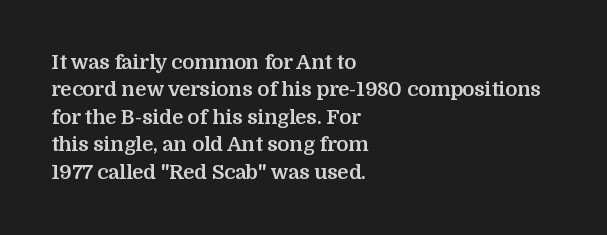
Q: Is the text bold? A: Yes.
Q: Is the text italic (slanted)? A: No, it is upright.
Q: Is the text underlined? A: No.
Q: How is the paragraph aligned? A: Left-aligned.
Q: Is the spacing between letters normal or unusually wide? A: Normal.
Q: Is the spacing between lines tight, normal or loose? A: Normal.
